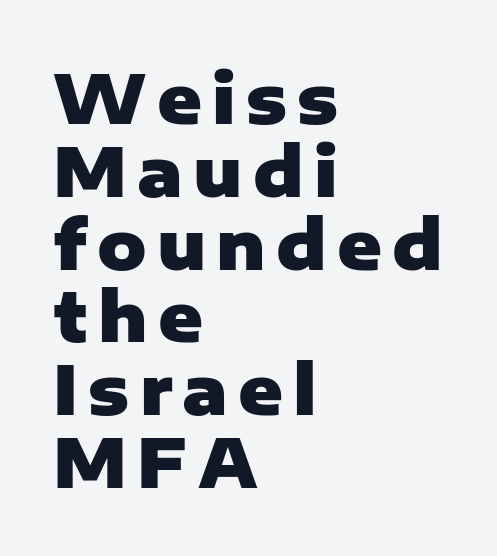
{"serif": "no", "italic": "no", "bold": "yes", "weight": "heavy", "width": "normal", "stroke_contrast": "low", "x_height": "medium", "monospaced": "no", "underline": "no", "align": "left", "line_spacing": "tight", "line_spacing_ratio": 1.07, "glyph_px": 68}
